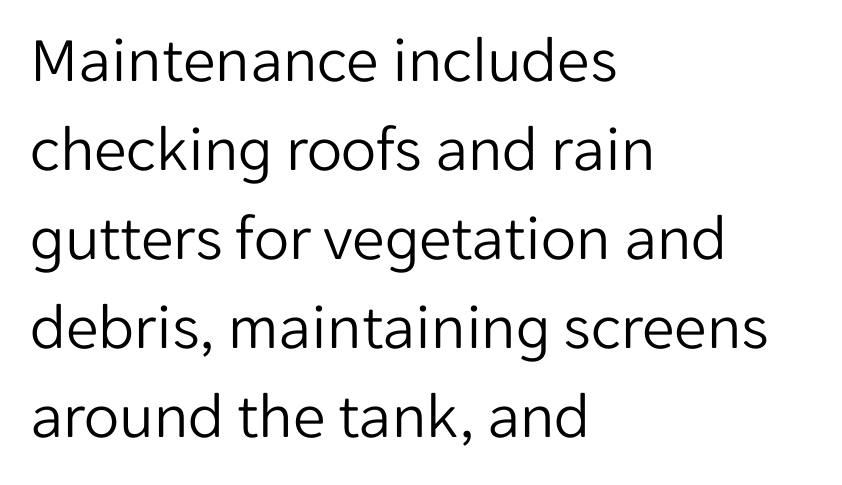
{"serif": "no", "italic": "no", "bold": "no", "weight": "light", "width": "normal", "stroke_contrast": "low", "x_height": "medium", "monospaced": "no", "underline": "no", "align": "left", "line_spacing": "normal", "line_spacing_ratio": 1.37, "letter_spacing": "normal", "letter_spacing_em": 0.0, "glyph_px": 65}
